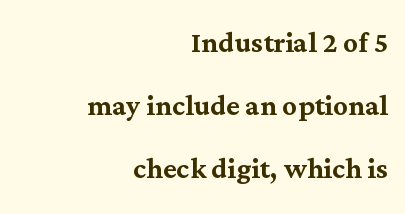
These lines are composed in type with serifs. Anything drawn beneath the words? Only blank space. A typesetter would call this proportional, since set widths differ per character. Standard letterfit; no display-style spreading of the glyphs.
